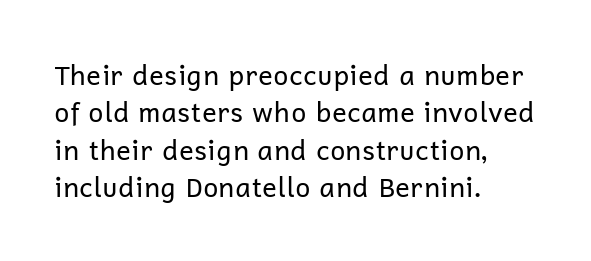
Interline gaps are of average width in this sample. Inter-character spacing is left at the font's built-in metrics. If you drew a line through each stem, it would be perfectly vertical. Words float on clear page, feet unadorned. Each line starts at the same left margin while the right side varies.
